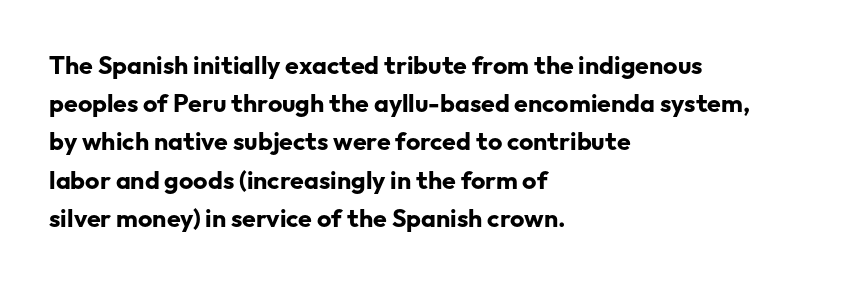
{"italic": "no", "bold": "yes", "underline": "no", "align": "left", "line_spacing": "normal", "line_spacing_ratio": 1.53, "letter_spacing": "normal", "letter_spacing_em": 0.0, "glyph_px": 25}
